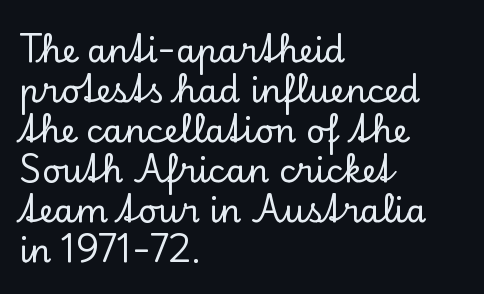
Q: Is the text italic (slanted)? A: No, it is upright.
Q: Is the text underlined? A: No.
Q: How is the paragraph aligned? A: Left-aligned.
Q: Is the spacing between letters normal or unusually wide? A: Normal.
Q: Width (condensed, normal, or wide)? A: Normal.
Q: Stroke contrast? A: Low.
Q: x-height? A: Small.
Q: Monospaced? A: No.
